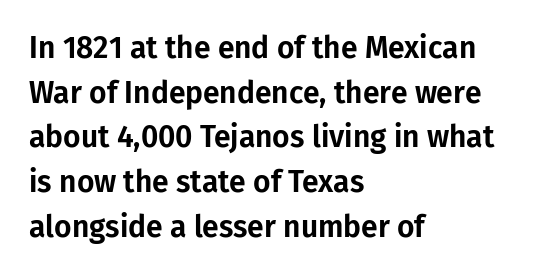
{"serif": "no", "italic": "no", "width": "normal", "stroke_contrast": "low", "x_height": "medium", "monospaced": "no", "underline": "no", "align": "left", "line_spacing": "normal", "line_spacing_ratio": 1.49, "letter_spacing": "normal", "letter_spacing_em": 0.0, "glyph_px": 30}
